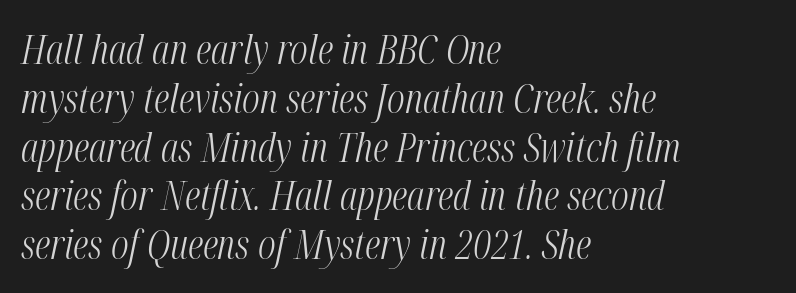
Students, note that the glyphs here touch the page at normal intervals. Stems here are at most as thick as an everyday book face. All the whitespace from short lines collects on the right. Think of a printed novel: that variable character pitch is what you see here.
